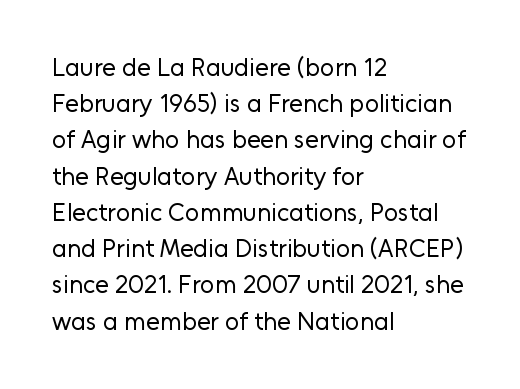
The cut favours lightness, reaching ordinary text weight at its darkest. Left-aligned paragraph, ragged on the right. There is no visible air inserted between adjacent glyphs. Has an underline been added? It has not. Upright lettering throughout. Leading matches the norm, producing a regular column.
